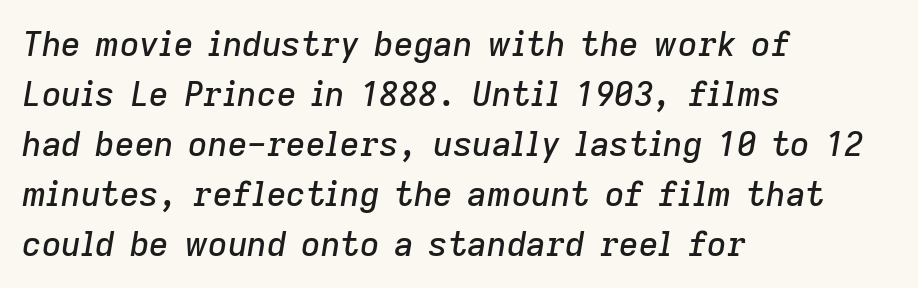
Rule under the text: the space is simply empty. A student would call this left alignment; a typographer would say flush left, rag right. What's the leading like? Ordinary, nothing unusual. You could call the tracking neutral — neither tight nor loose. If you drew a line through each stem, it would be angled.
